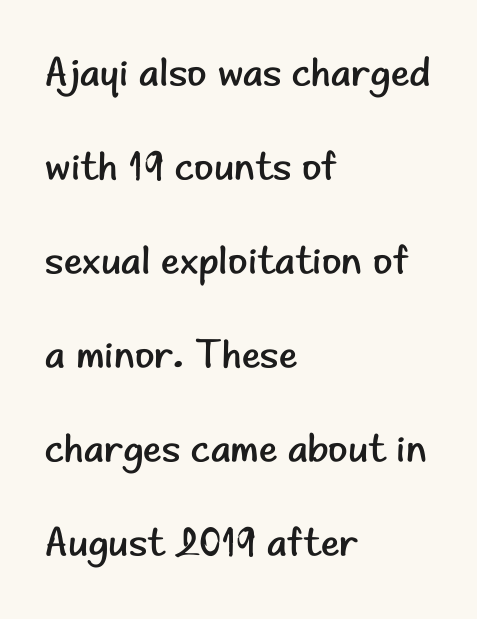
Q: Is the text bold? A: No.
Q: Is the text italic (slanted)? A: No, it is upright.
Q: Is the typeface a serif or a sans-serif typeface? A: Sans-serif.
Q: Is the text underlined? A: No.
Q: How is the paragraph aligned? A: Left-aligned.
Q: Is the spacing between letters normal or unusually wide? A: Normal.
Q: Is the spacing between lines tight, normal or loose? A: Loose.
Q: Width (condensed, normal, or wide)? A: Normal.
Q: Stroke contrast? A: Low.
Q: x-height? A: Small.
Q: Monospaced? A: No.
